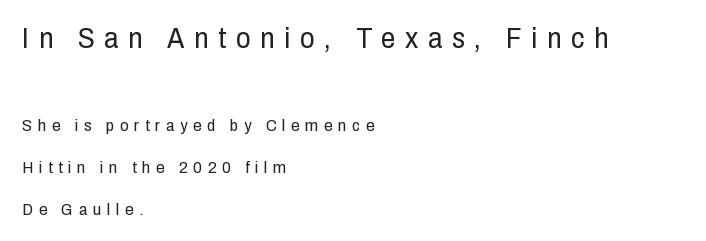
The image shows 29 px regular-weight, condensed sans-serif type, upright; set left-aligned, loose line spacing (2.45x), unusually wide letter spacing (+0.33 em), not underlined; the first (top) block is 1.71x larger; low stroke contrast and a medium x-height.
